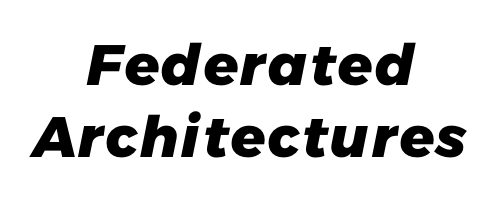
Q: Is the text bold? A: Yes.
Q: Is the typeface a serif or a sans-serif typeface? A: Sans-serif.
Q: Is the text underlined? A: No.
Q: How is the paragraph aligned? A: Centered.
Q: Is the spacing between letters normal or unusually wide? A: Normal.
Q: Is the spacing between lines tight, normal or loose? A: Normal.
Q: Width (condensed, normal, or wide)? A: Normal.
Q: Stroke contrast? A: Low.
Q: x-height? A: Medium.
Q: Monospaced? A: No.
